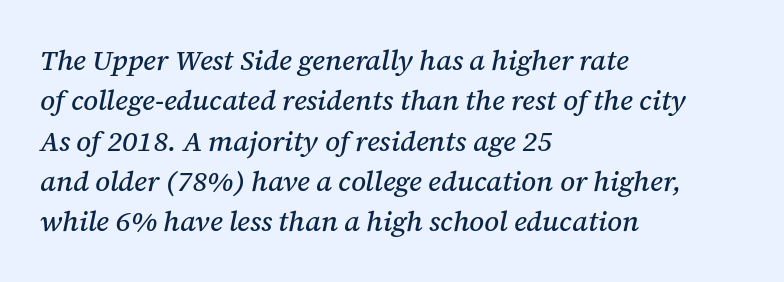
The image shows 28 px serif type, italic (leaning right); set left-aligned, normal line spacing (1.44x), normal letter spacing, not underlined; medium stroke contrast and a medium x-height.
